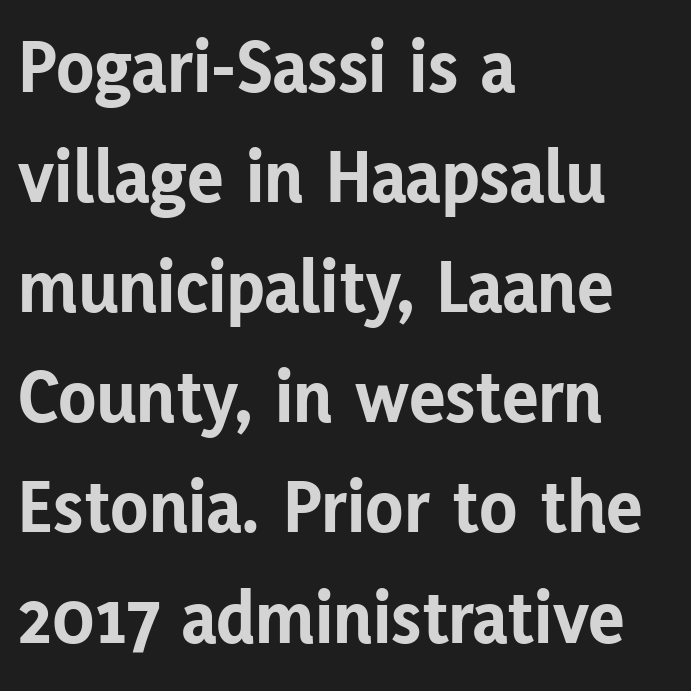
I'd describe the lettering as bold — thick and assertive. The string is rendered with underlining switched off. No feet cap the strokes, marking this as sans-serif type. Spacing between characters is what you'd get straight out of the box.
